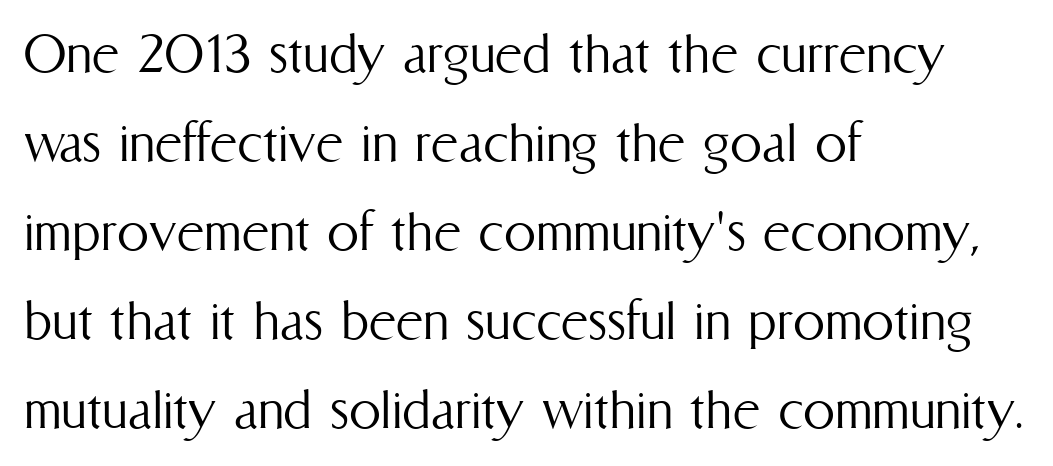
Summary of weight: not heavy and not bold. Students, observe: this is what conventionally led text looks like. This is roman type, the default non-slanted kind. The string is rendered with underlining switched off. The typesetter chose a ragged-right arrangement here. The letters sit at their default tracking, neither squeezed nor spread.
